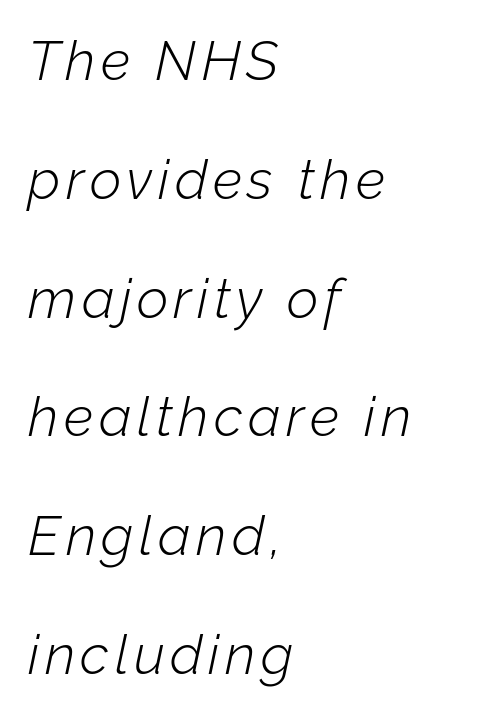
{"italic": "yes", "lean": "right", "slant_degrees": 12, "bold": "no", "weight": "light", "width": "normal", "stroke_contrast": "low", "x_height": "medium", "monospaced": "no", "underline": "no", "align": "left", "line_spacing": "loose", "line_spacing_ratio": 2.16, "glyph_px": 55}
